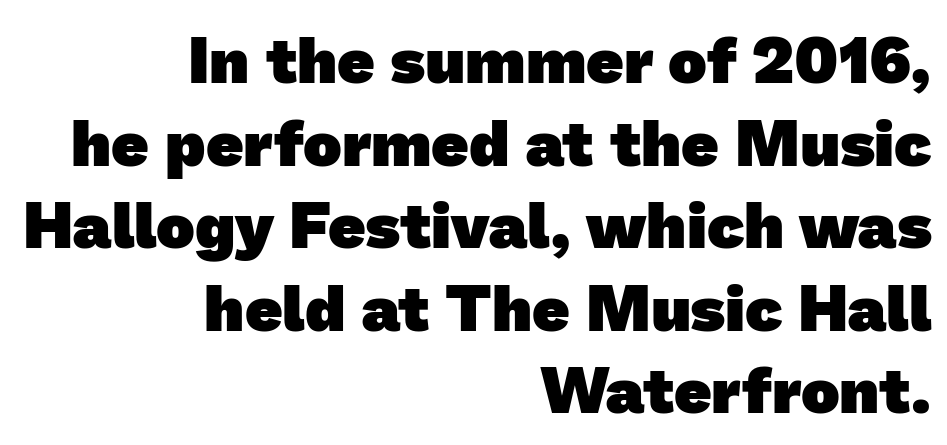
The letters carry no serifs — their stems end cleanly without finishing strokes. The rendering anchors every line to the right-hand side. A dark, heavy texture on the line: the type is bold. The gaps between neighbouring characters are ordinary and unremarkable.
